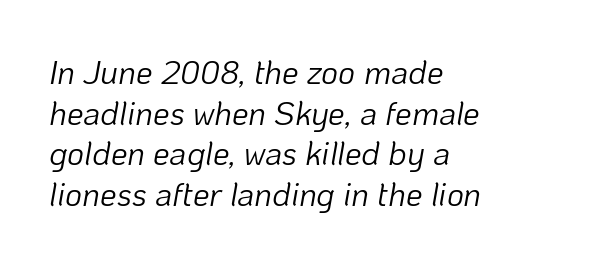
The image shows 33 px light type, italic (leaning right); set left-aligned, line spacing 1.23x, normal letter spacing, not underlined; low stroke contrast and a medium x-height.
